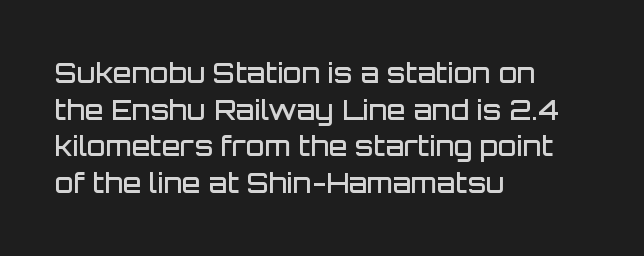
Q: Is the text bold? A: Semi-bold.
Q: Is the text italic (slanted)? A: No, it is upright.
Q: Is the text underlined? A: No.
Q: How is the paragraph aligned? A: Left-aligned.
Q: Is the spacing between letters normal or unusually wide? A: Normal.
Q: Is the spacing between lines tight, normal or loose? A: Normal.
